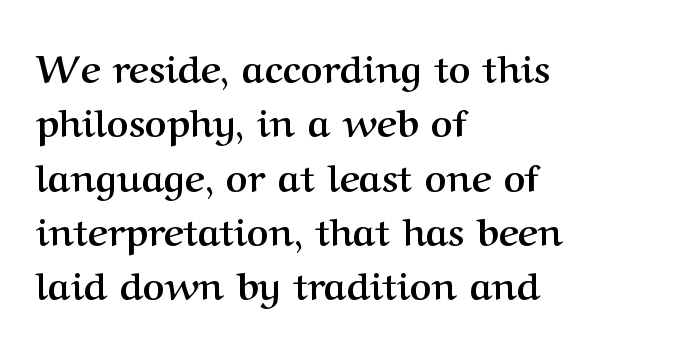
The image shows 38 px semibold serif type, upright; set left-aligned, normal line spacing (1.43x), normal letter spacing, not underlined; medium stroke contrast and a medium x-height.
